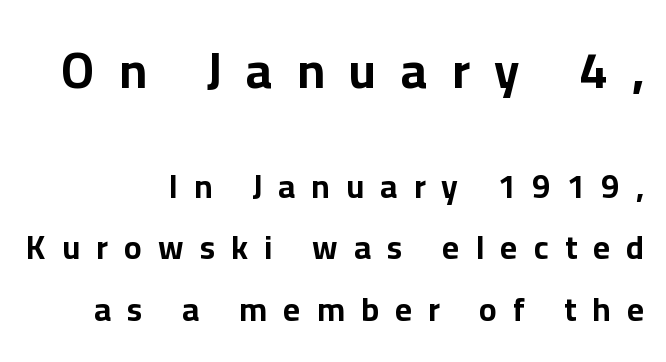
{"serif": "no", "italic": "no", "bold": "yes", "weight": "bold", "width": "normal", "stroke_contrast": "low", "x_height": "medium", "monospaced": "no", "underline": "no", "align": "right", "line_spacing_ratio": 1.86, "letter_spacing": "wide", "letter_spacing_em": 0.49, "larger_block": "first", "size_ratio": 1.52, "glyph_px": 50}
